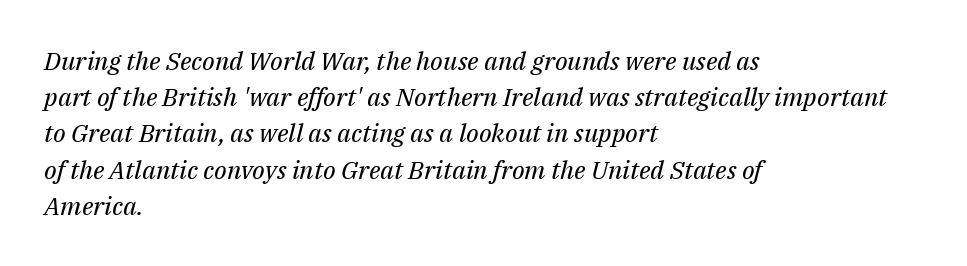
Unmarked baselines from the first word to the last. This sample uses plain, unmodified letter spacing. Every character sits at an angle, as italics do. Regular leading.
